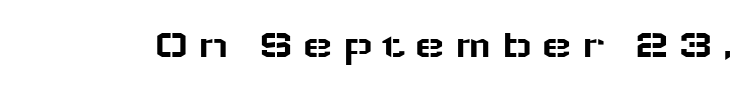
If you drew a line through each stem, it would be perfectly vertical. The passage shown is typed in a proportional face where columns would drift. Just letters on the line, the space beneath them empty. Does extra space separate the letters? Yes, quite a lot of it. The designer went with a sans here, leaving each stem footless.
